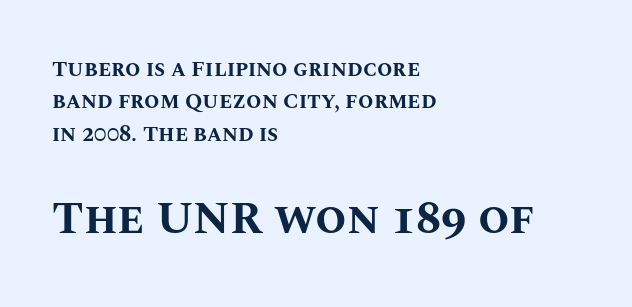
{"italic": "no", "bold": "yes", "weight": "bold", "width": "normal", "stroke_contrast": "medium", "x_height": "large", "monospaced": "no", "underline": "no", "align": "left", "line_spacing": "normal", "line_spacing_ratio": 1.47, "letter_spacing": "normal", "letter_spacing_em": 0.0, "larger_block": "second", "size_ratio": 2.05, "glyph_px": 45}
